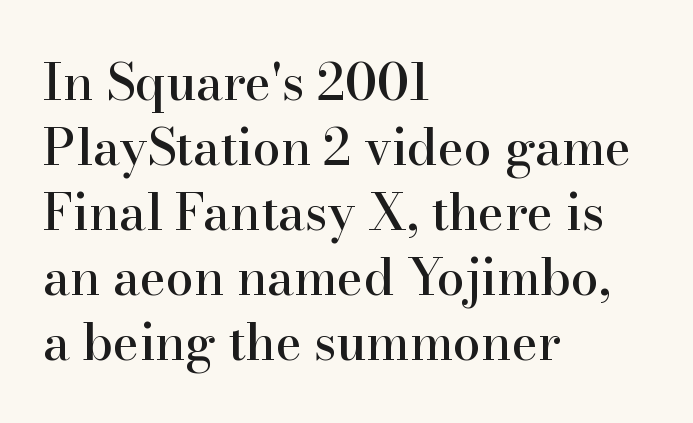
Q: Is the text italic (slanted)? A: No, it is upright.
Q: Is the typeface a serif or a sans-serif typeface? A: Serif.
Q: Is the text underlined? A: No.
Q: How is the paragraph aligned? A: Left-aligned.
Q: Is the spacing between letters normal or unusually wide? A: Normal.
Q: Is the spacing between lines tight, normal or loose? A: Normal.
Q: Width (condensed, normal, or wide)? A: Normal.
Q: Stroke contrast? A: High.
Q: x-height? A: Small.
Q: Monospaced? A: No.
